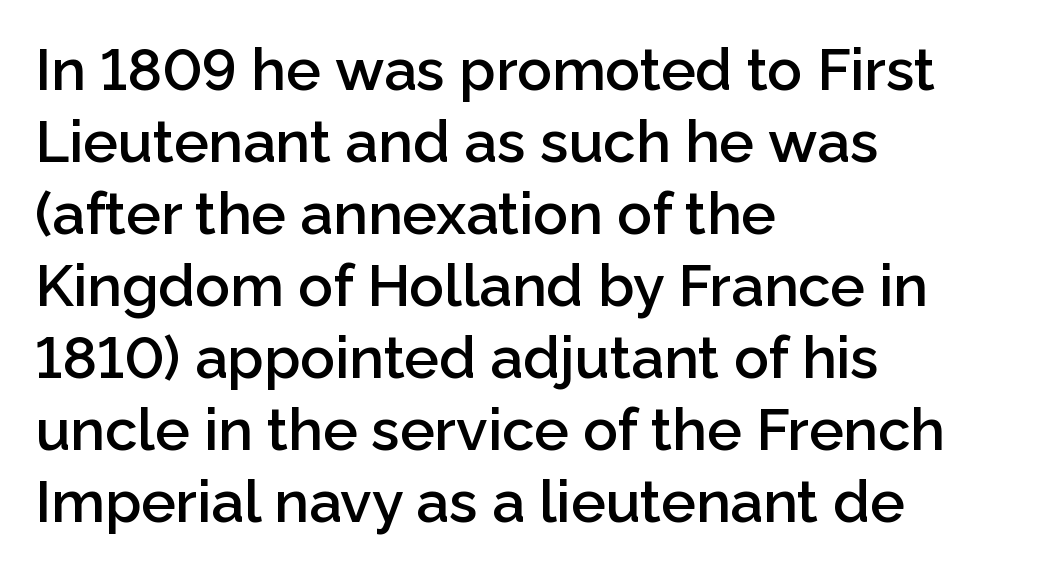
The image shows 58 px semibold sans-serif type, upright; set left-aligned, line spacing 1.24x, normal letter spacing, not underlined; low stroke contrast and a medium x-height.
